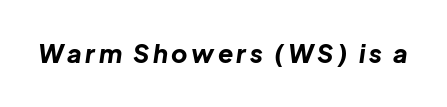
Unmarked baselines from the first word to the last. The passage shown leans; its letterforms are oblique. Compared with an ordinary text face, these strokes are far heavier — a full bold.
